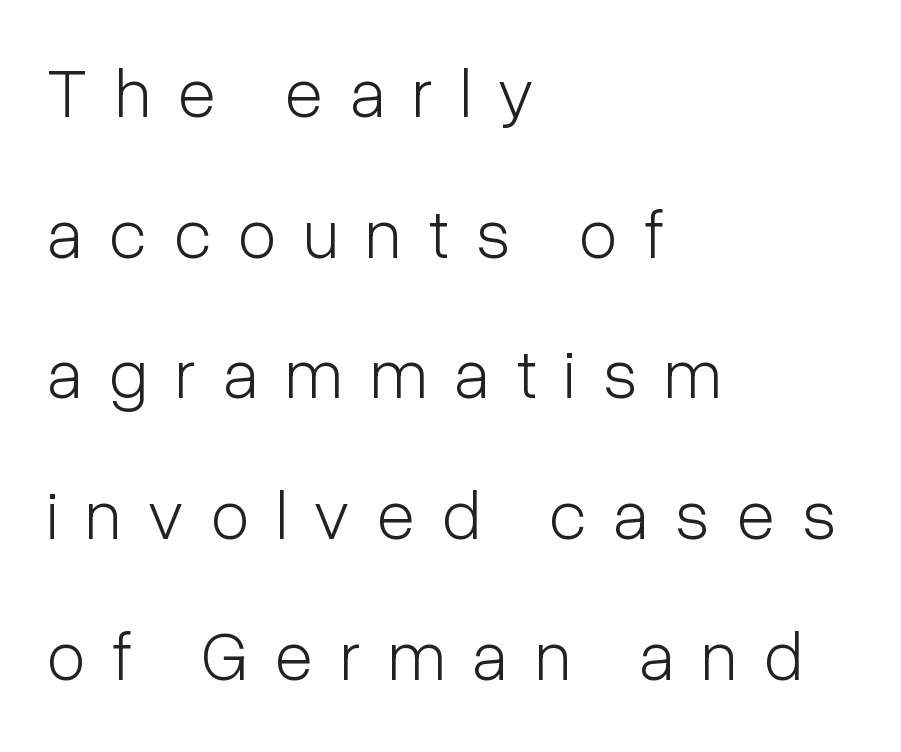
The image shows 70 px light, condensed sans-serif type, upright; set left-aligned, loose line spacing (2.01x), unusually wide letter spacing (+0.39 em), not underlined; low stroke contrast and a medium x-height.
